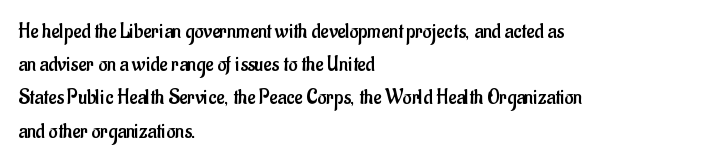
{"italic": "no", "bold": "no", "underline": "no", "align": "left", "line_spacing": "normal", "line_spacing_ratio": 1.51, "letter_spacing": "normal", "letter_spacing_em": 0.0, "glyph_px": 22}
